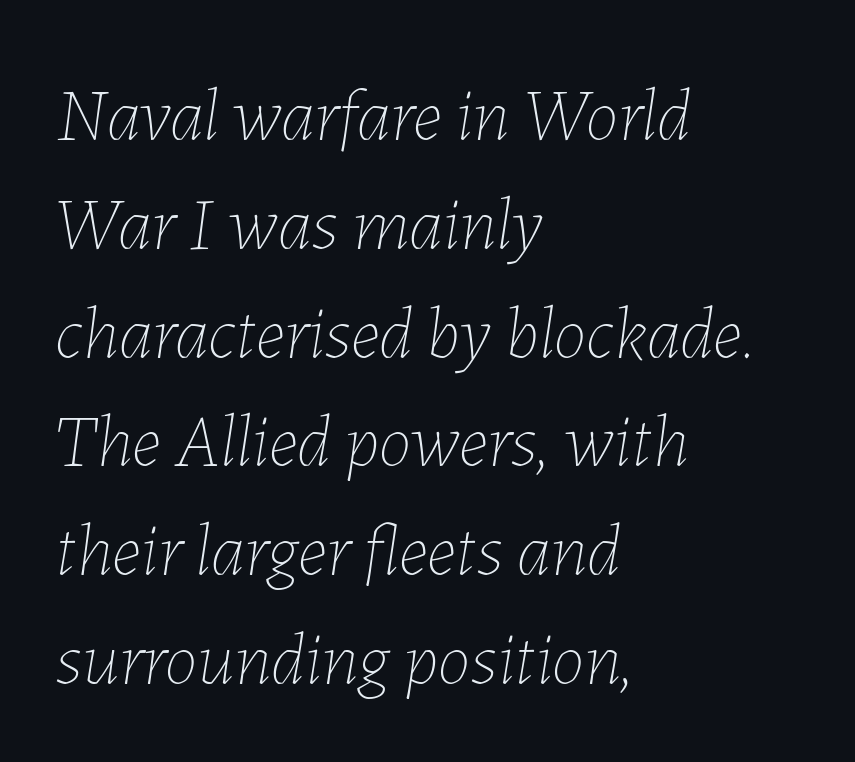
The passage shown is typed in a proportional face where columns would drift. Short note: letters normally spaced. Layout note: lines flush left. Counters stay open thanks to moderate or lighter strokes.
